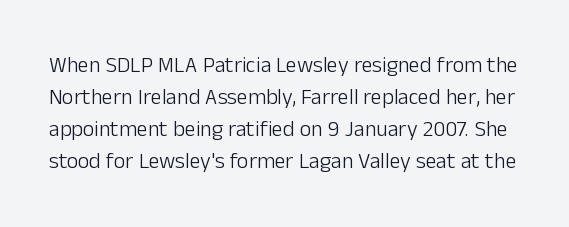
{"italic": "no", "bold": "no", "underline": "no", "line_spacing": "normal", "line_spacing_ratio": 1.45, "letter_spacing": "normal", "letter_spacing_em": 0.0, "glyph_px": 22}
